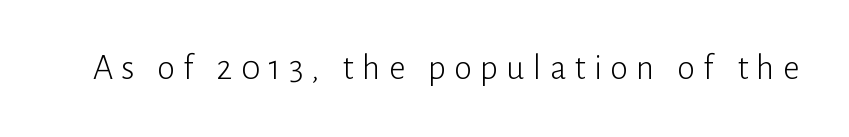
Rule under the text: the space is simply empty. These lines are rendered in a variable-pitch font. A typesetter would mark this as roman, not italic. Does extra space separate the letters? Yes, quite a lot of it. Note: no serifs on the glyphs.
